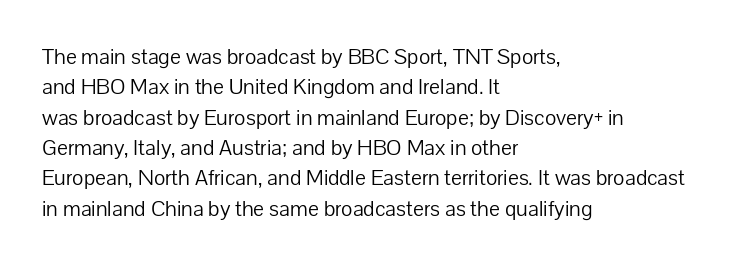
The image shows 23 px text type, upright; set left-aligned, normal line spacing (1.32x), normal letter spacing, not underlined.
